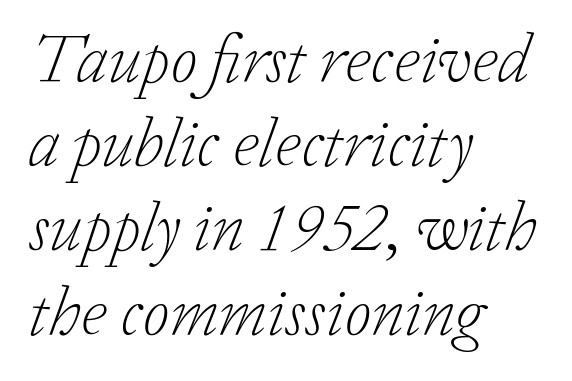
Q: Is the text bold? A: No.
Q: Is the text italic (slanted)? A: Yes, it leans right by about 20 degrees.
Q: Is the typeface a serif or a sans-serif typeface? A: Serif.
Q: Is the text underlined? A: No.
Q: How is the paragraph aligned? A: Left-aligned.
Q: Is the spacing between letters normal or unusually wide? A: Normal.
Q: Width (condensed, normal, or wide)? A: Normal.
Q: Stroke contrast? A: Low.
Q: x-height? A: Medium.
Q: Monospaced? A: No.
